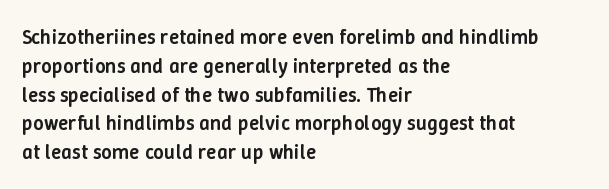
{"italic": "no", "bold": "semi", "underline": "no", "align": "left", "line_spacing": "normal", "line_spacing_ratio": 1.37, "letter_spacing": "normal", "letter_spacing_em": 0.0, "glyph_px": 21}
